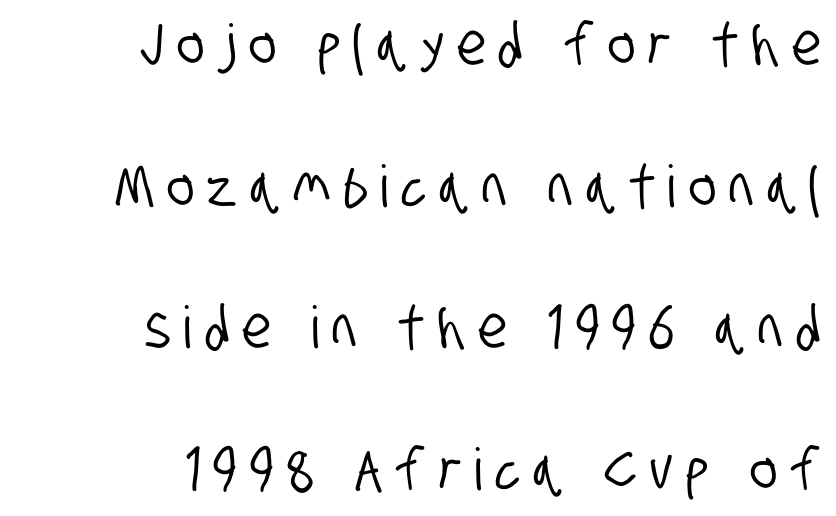
The image shows 58 px condensed sans-serif type; set right-aligned, loose line spacing (2.44x), unusually wide letter spacing (+0.23 em), not underlined; low stroke contrast and a large x-height.
